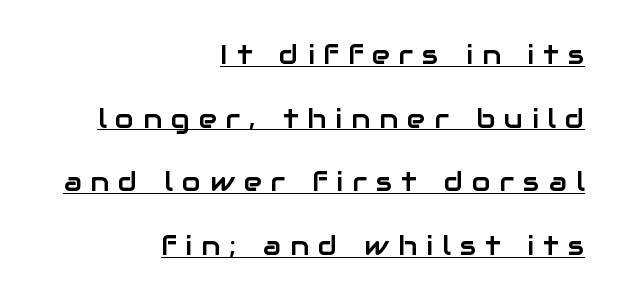
One glance says open: line gaps are wider than usual. Style check: upright. Glyph-to-glyph distance is far greater than everyday printed text. Alignment: flush right.
